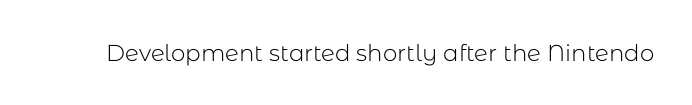
The type is set solid horizontally, with unmodified tracking. Words float on clear page, feet unadorned. A quiet, ordinary-to-light weight characterises the typeface. The type sits square on the baseline with zero lean.
